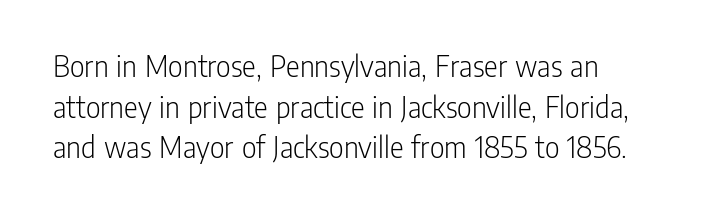
{"serif": "no", "italic": "no", "bold": "no", "weight": "light", "width": "condensed", "stroke_contrast": "low", "x_height": "medium", "monospaced": "no", "underline": "no", "align": "left", "line_spacing": "normal", "line_spacing_ratio": 1.27, "letter_spacing": "normal", "letter_spacing_em": 0.0, "glyph_px": 32}
